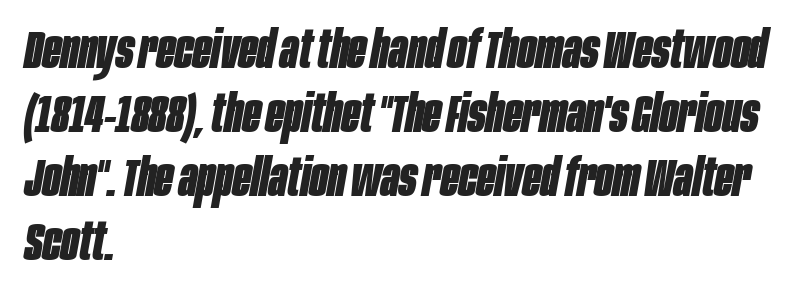
{"italic": "yes", "lean": "right", "slant_degrees": 10, "bold": "yes", "weight": "bold", "width": "condensed", "stroke_contrast": "low", "x_height": "large", "monospaced": "no", "underline": "no", "align": "left", "line_spacing_ratio": 1.21, "letter_spacing": "normal", "letter_spacing_em": 0.0, "glyph_px": 53}
